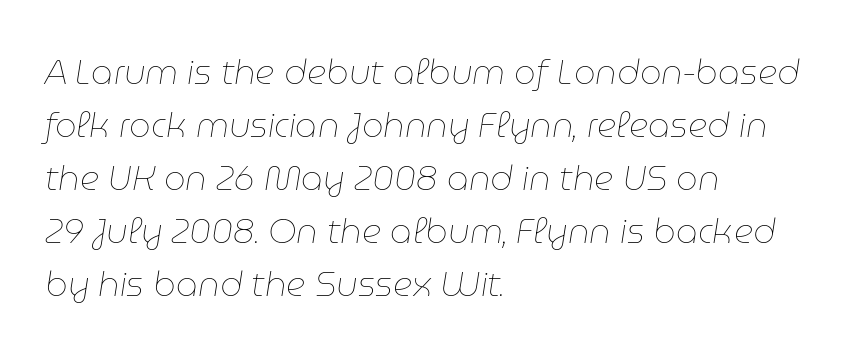
Q: Is the text bold? A: No.
Q: Is the text italic (slanted)? A: Yes, it leans right by about 9 degrees.
Q: Is the text underlined? A: No.
Q: How is the paragraph aligned? A: Left-aligned.
Q: Is the spacing between letters normal or unusually wide? A: Normal.
Q: Is the spacing between lines tight, normal or loose? A: Normal.
Q: Width (condensed, normal, or wide)? A: Normal.
Q: Stroke contrast? A: Low.
Q: x-height? A: Medium.
Q: Monospaced? A: No.
